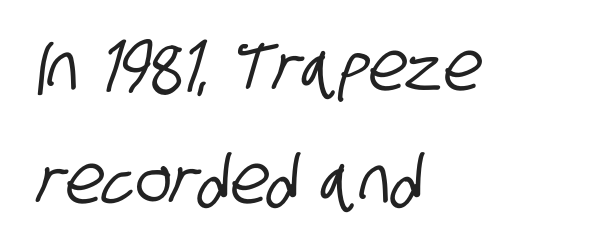
The image shows 68 px condensed sans-serif type; set left-aligned, normal line spacing (1.66x), normal letter spacing, not underlined; low stroke contrast and a large x-height.
